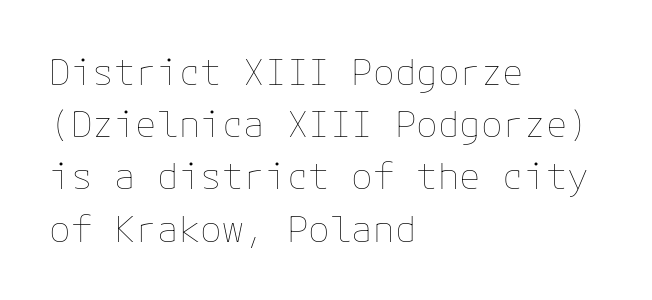
Evenly set lines give the paragraph a standard silhouette. Vertical strokes here are truly vertical. Students, note that the glyphs here touch the page at normal intervals. Every row of glyphs begins at an identical x-position on the left. Plain, unruled lines of type. The font is comparable to plain body text, perhaps lighter.
